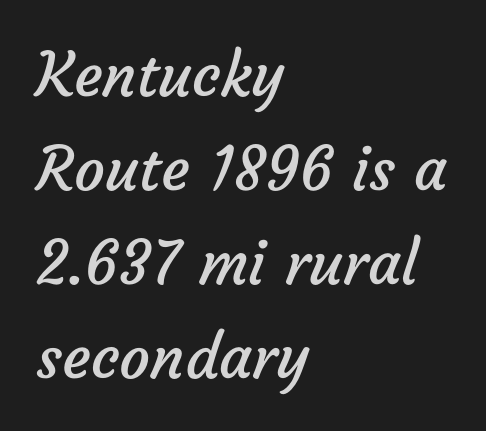
Q: Is the text bold? A: No.
Q: Is the typeface a serif or a sans-serif typeface? A: Sans-serif.
Q: Is the text underlined? A: No.
Q: How is the paragraph aligned? A: Left-aligned.
Q: Is the spacing between letters normal or unusually wide? A: Normal.
Q: Is the spacing between lines tight, normal or loose? A: Normal.
Q: Width (condensed, normal, or wide)? A: Normal.
Q: Stroke contrast? A: Low.
Q: x-height? A: Medium.
Q: Monospaced? A: No.
